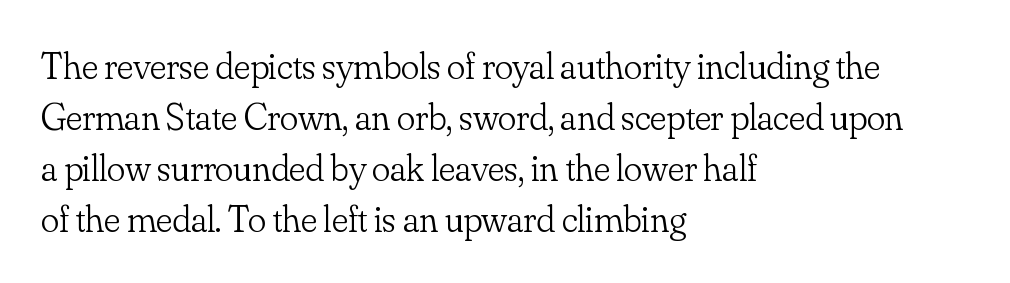
The image shows 38 px light serif type, upright; set left-aligned, normal line spacing (1.34x), normal letter spacing, not underlined; low stroke contrast and a small x-height.
